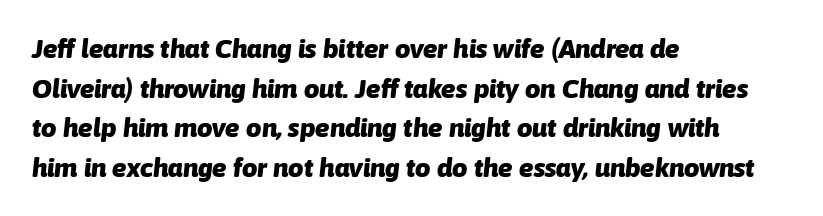
Q: Is the text bold? A: Yes.
Q: Is the text italic (slanted)? A: Yes, it leans right by about 6 degrees.
Q: Is the text underlined? A: No.
Q: How is the paragraph aligned? A: Left-aligned.
Q: Is the spacing between letters normal or unusually wide? A: Normal.
Q: Is the spacing between lines tight, normal or loose? A: Normal.
